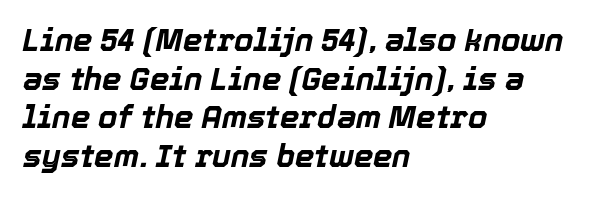
{"italic": "yes", "lean": "right", "slant_degrees": 12, "bold": "yes", "weight": "bold", "width": "normal", "x_height": "medium", "monospaced": "no", "underline": "no", "align": "left", "line_spacing": "normal", "line_spacing_ratio": 1.25, "letter_spacing": "normal", "letter_spacing_em": 0.0, "glyph_px": 31}
